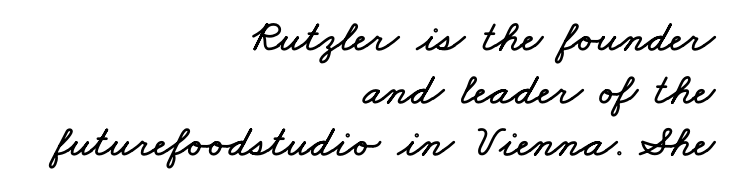
{"width": "wide", "stroke_contrast": "low", "x_height": "small", "monospaced": "no", "underline": "no", "align": "right", "line_spacing_ratio": 1.17, "letter_spacing": "normal", "letter_spacing_em": 0.0, "glyph_px": 45}
